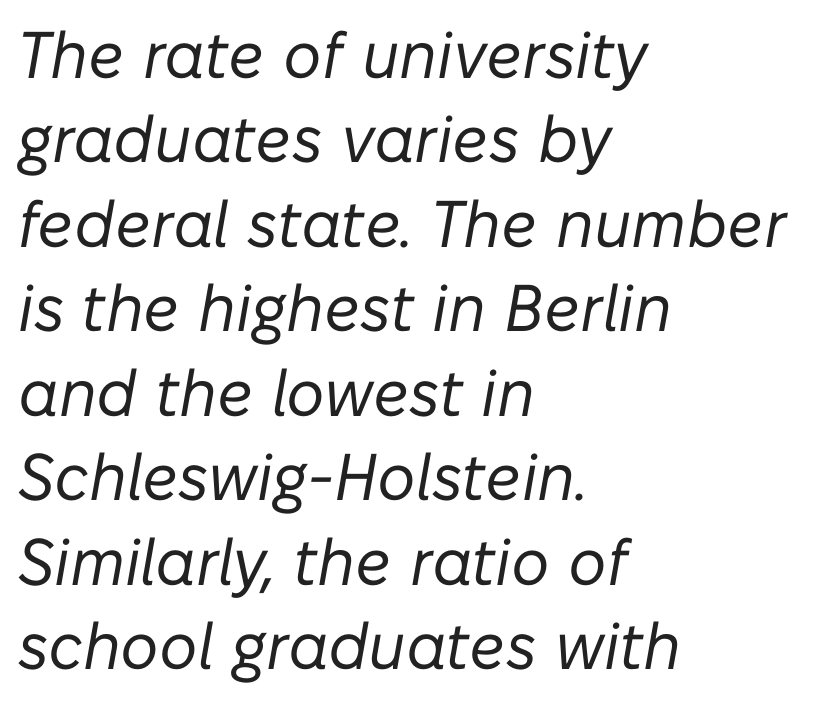
{"italic": "yes", "lean": "right", "slant_degrees": 10, "bold": "no", "weight": "regular", "width": "normal", "stroke_contrast": "low", "x_height": "medium", "monospaced": "no", "underline": "no", "align": "left", "line_spacing": "normal", "line_spacing_ratio": 1.28, "letter_spacing": "normal", "letter_spacing_em": 0.0, "glyph_px": 66}
